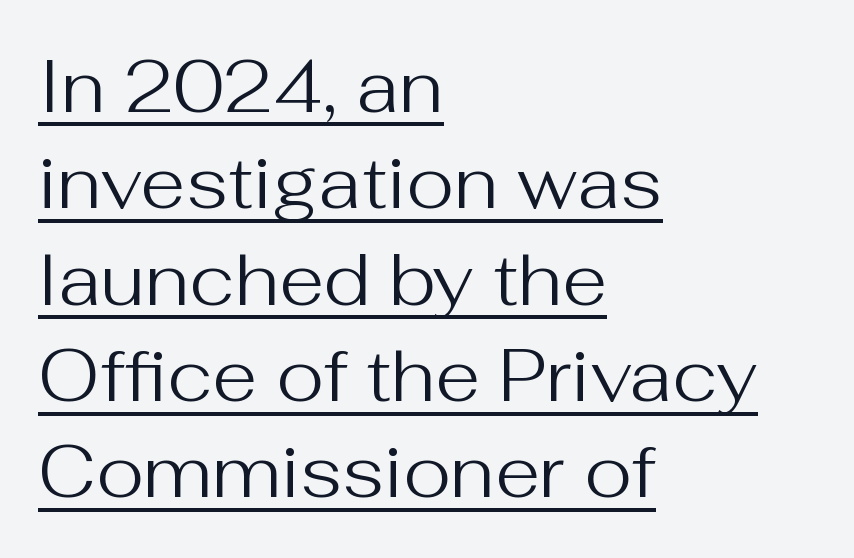
Q: Is the text bold? A: No.
Q: Is the text italic (slanted)? A: No, it is upright.
Q: Is the typeface a serif or a sans-serif typeface? A: Sans-serif.
Q: Is the text underlined? A: Yes.
Q: How is the paragraph aligned? A: Left-aligned.
Q: Is the spacing between letters normal or unusually wide? A: Normal.
Q: Is the spacing between lines tight, normal or loose? A: Normal.
Q: Width (condensed, normal, or wide)? A: Normal.
Q: Stroke contrast? A: Medium.
Q: x-height? A: Medium.
Q: Monospaced? A: No.
